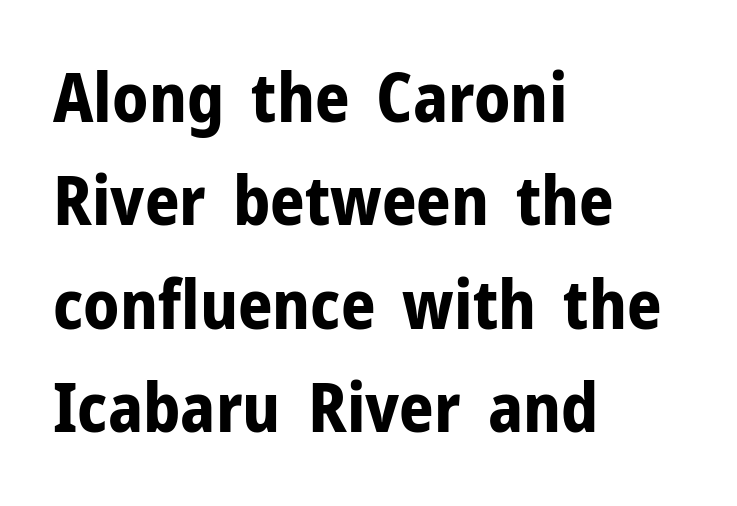
{"serif": "no", "italic": "no", "bold": "yes", "weight": "bold", "width": "normal", "stroke_contrast": "low", "x_height": "medium", "monospaced": "no", "underline": "no", "align": "left", "line_spacing": "normal", "line_spacing_ratio": 1.52, "letter_spacing": "normal", "letter_spacing_em": 0.0, "glyph_px": 68}
